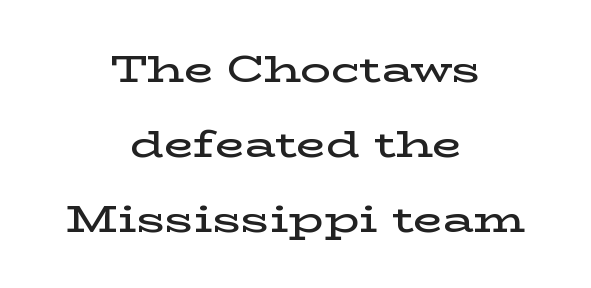
The image shows 38 px semibold, wide serif type, upright; set centered, loose line spacing (1.97x), normal letter spacing, not underlined; low stroke contrast and a medium x-height.
